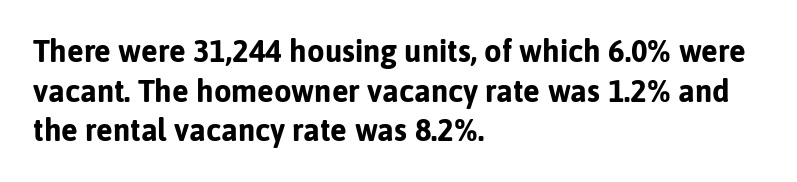
Typographically, this falls in the sans-serif category. Regular leading. Each letter keeps its own natural width here, so spacing adapts to shape. Descenders hang freely into open space. Summary of weight: heavy, a full bold. Quick note: not italic, upright.
